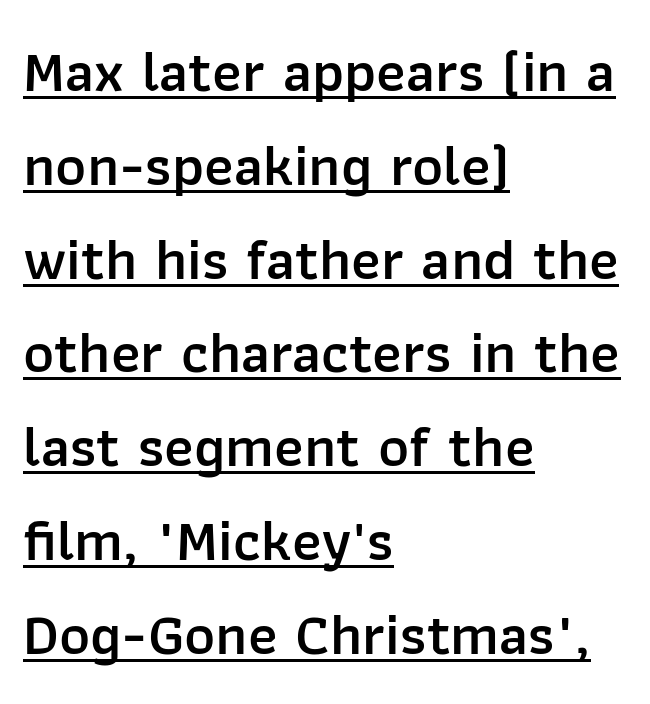
Stroke terminals: plain, sans-serif. Leftover space on each line is placed entirely after the last word. It's the straight-up-and-down kind of type. Check the space under the baseline: a stroke is drawn there.
